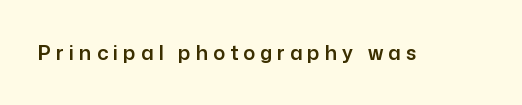
Q: Is the text italic (slanted)? A: No, it is upright.
Q: Is the text underlined? A: No.
Q: Is the spacing between letters normal or unusually wide? A: Unusually wide.
